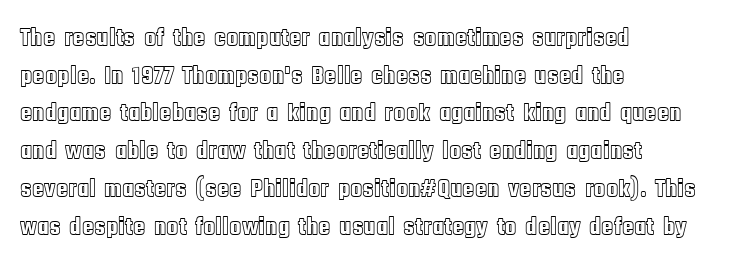
{"italic": "no", "underline": "no", "align": "left", "line_spacing": "normal", "line_spacing_ratio": 1.51, "letter_spacing": "normal", "letter_spacing_em": 0.0, "glyph_px": 25}
